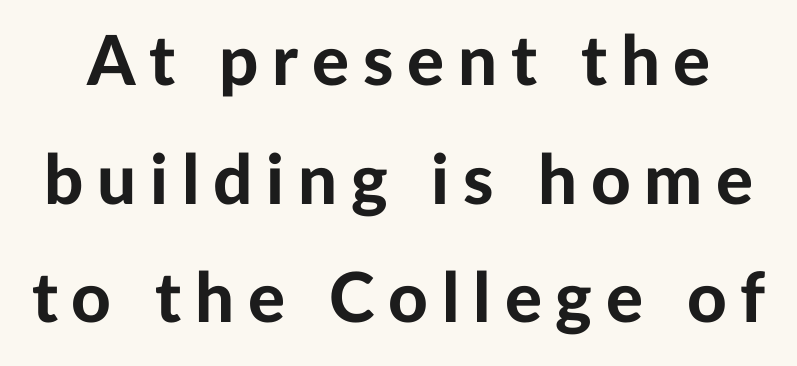
{"serif": "no", "italic": "no", "bold": "yes", "weight": "bold", "width": "normal", "stroke_contrast": "low", "x_height": "medium", "monospaced": "no", "underline": "no", "line_spacing_ratio": 1.72, "letter_spacing": "wide", "letter_spacing_em": 0.2, "glyph_px": 69}
